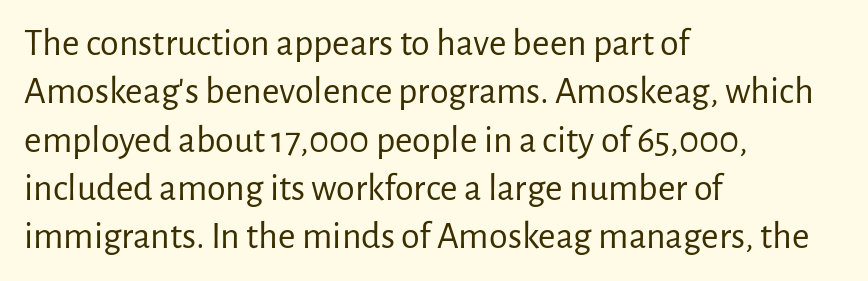
The lines in this sample share a left origin and differ only in where they stop. Counters stay open thanks to moderate or lighter strokes. Examine the stroke ends and you'll find no serifs. Caption: standard tracking, unaltered. The space beneath each line is pristine and unruled.
